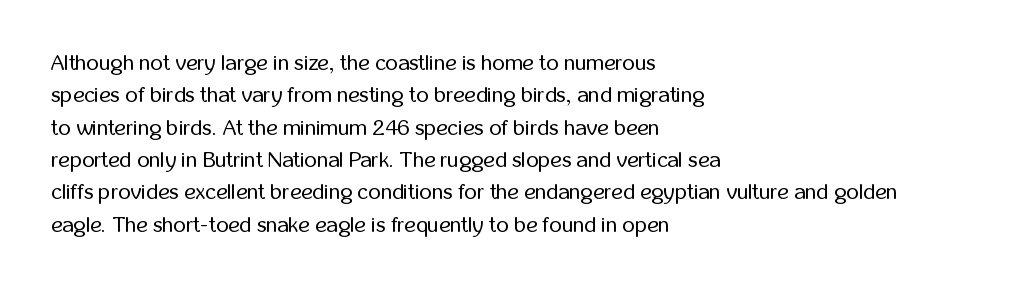
Q: Is the text bold? A: No.
Q: Is the text italic (slanted)? A: No, it is upright.
Q: Is the text underlined? A: No.
Q: How is the paragraph aligned? A: Left-aligned.
Q: Is the spacing between letters normal or unusually wide? A: Normal.
Q: Is the spacing between lines tight, normal or loose? A: Normal.
